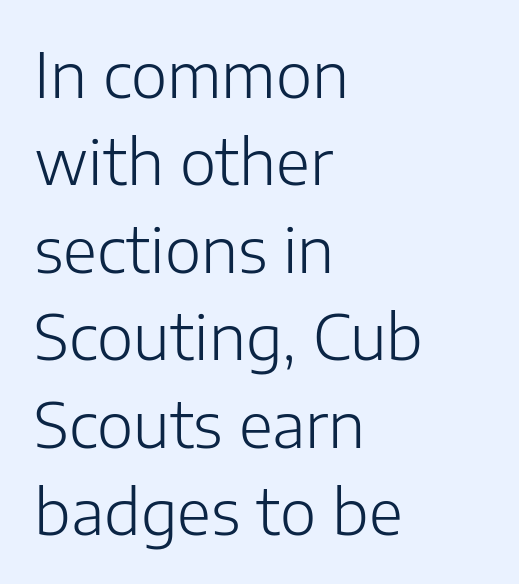
{"serif": "no", "italic": "no", "bold": "no", "weight": "light", "width": "normal", "stroke_contrast": "low", "x_height": "medium", "monospaced": "no", "underline": "no", "align": "left", "line_spacing": "normal", "line_spacing_ratio": 1.41, "letter_spacing": "normal", "letter_spacing_em": 0.0, "glyph_px": 62}
